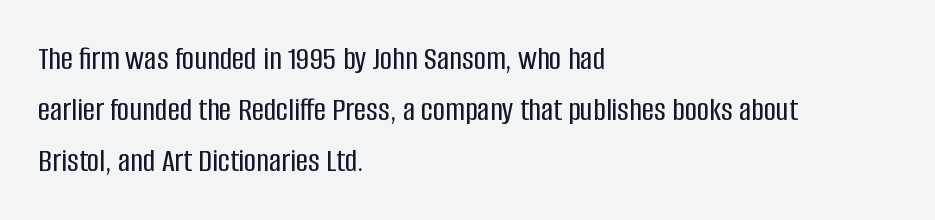
This sample has the flowing, uneven cadence of proportional lettering. Bare-footed words on every line. The type family on display is of the sans-serif kind. Reading down the block, your eye returns to a fixed left position each line. Horizontal bands of white between lines are of average thickness. The font's upright variant was chosen for this text.
